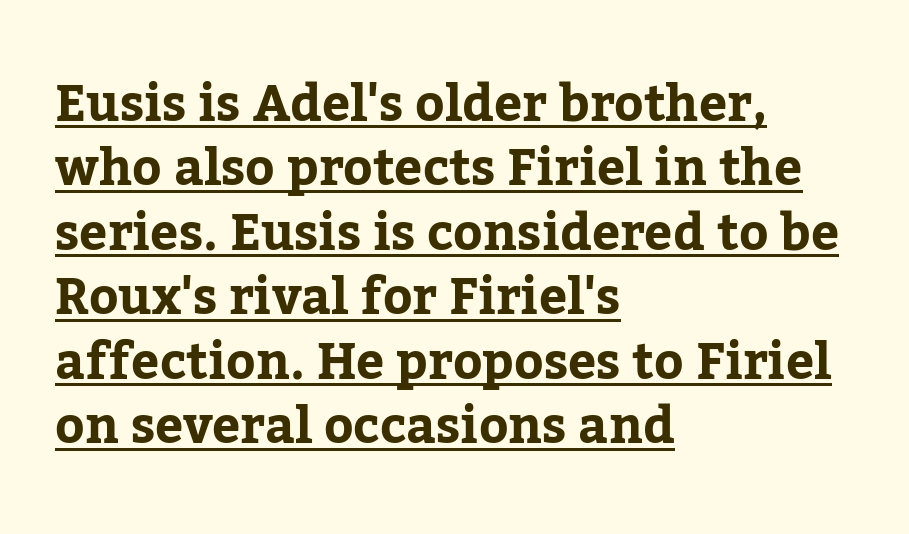
{"serif": "yes", "italic": "no", "bold": "yes", "weight": "bold", "width": "normal", "stroke_contrast": "low", "x_height": "medium", "monospaced": "no", "underline": "yes", "align": "left", "line_spacing": "normal", "line_spacing_ratio": 1.29, "letter_spacing": "normal", "letter_spacing_em": 0.0, "glyph_px": 50}
